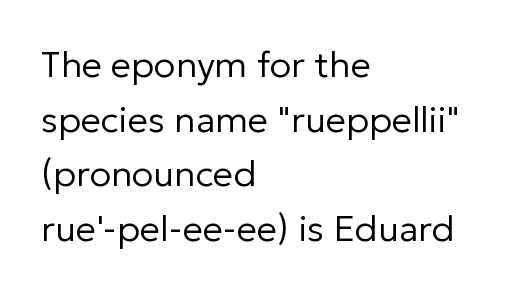
{"serif": "no", "italic": "no", "bold": "no", "weight": "regular", "width": "normal", "stroke_contrast": "low", "x_height": "medium", "monospaced": "no", "underline": "no", "align": "left", "line_spacing": "normal", "line_spacing_ratio": 1.52, "letter_spacing": "normal", "letter_spacing_em": 0.0, "glyph_px": 36}
